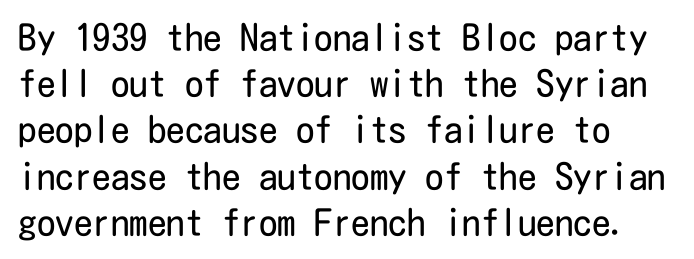
These lines were composed using upright roman letters. Beneath every word, the page is bare. Left-aligned paragraph, ragged on the right. Serifs: no, the terminals of the letterforms are clean.
